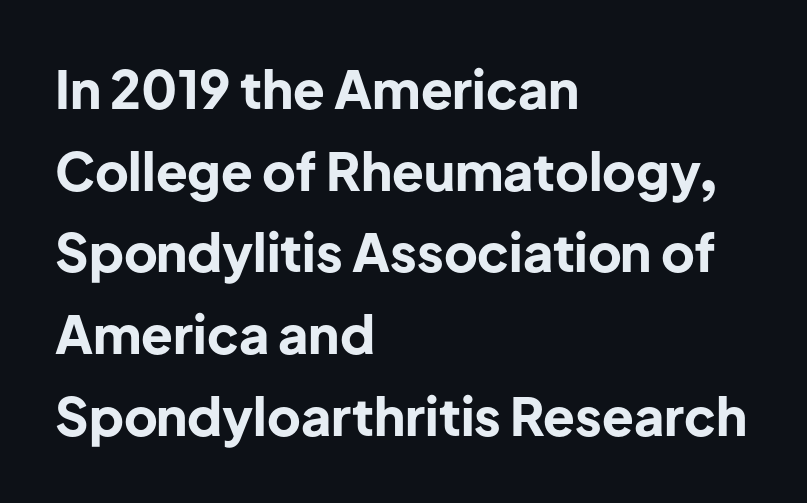
Q: Is the text bold? A: Yes.
Q: Is the text italic (slanted)? A: No, it is upright.
Q: Is the typeface a serif or a sans-serif typeface? A: Sans-serif.
Q: Is the text underlined? A: No.
Q: How is the paragraph aligned? A: Left-aligned.
Q: Is the spacing between letters normal or unusually wide? A: Normal.
Q: Is the spacing between lines tight, normal or loose? A: Normal.
Q: Width (condensed, normal, or wide)? A: Normal.
Q: Stroke contrast? A: Low.
Q: x-height? A: Medium.
Q: Monospaced? A: No.
